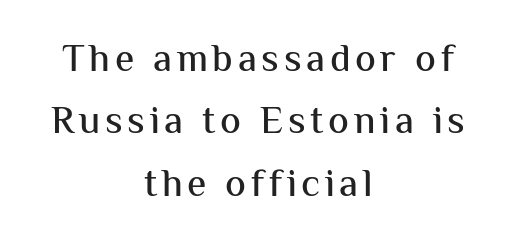
{"serif": "no", "italic": "no", "width": "normal", "stroke_contrast": "medium", "x_height": "medium", "monospaced": "no", "underline": "no", "align": "center", "line_spacing": "normal", "line_spacing_ratio": 1.6, "glyph_px": 39}
